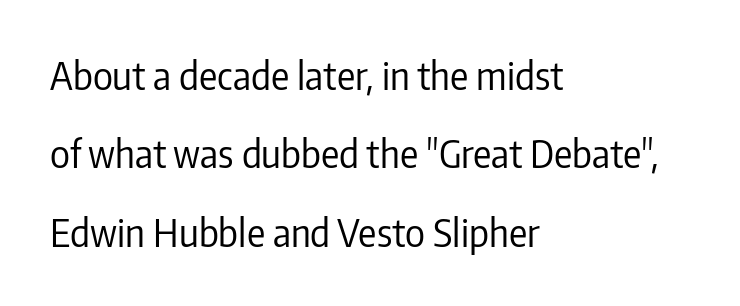
{"serif": "no", "italic": "no", "bold": "no", "weight": "regular", "width": "condensed", "stroke_contrast": "low", "x_height": "medium", "monospaced": "no", "underline": "no", "align": "left", "line_spacing": "loose", "line_spacing_ratio": 2.06, "letter_spacing": "normal", "letter_spacing_em": 0.0, "glyph_px": 38}
